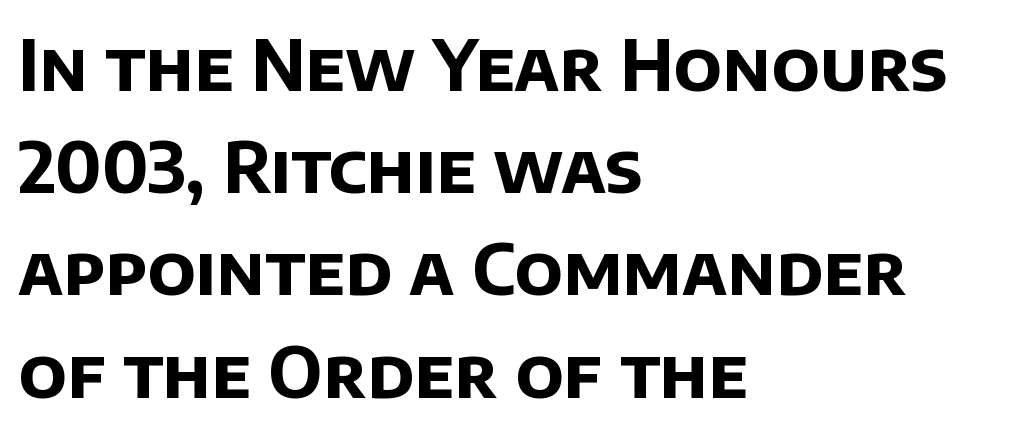
Q: Is the text bold? A: Yes.
Q: Is the typeface a serif or a sans-serif typeface? A: Sans-serif.
Q: Is the text underlined? A: No.
Q: How is the paragraph aligned? A: Left-aligned.
Q: Is the spacing between letters normal or unusually wide? A: Normal.
Q: Is the spacing between lines tight, normal or loose? A: Normal.
Q: Width (condensed, normal, or wide)? A: Normal.
Q: Stroke contrast? A: Low.
Q: x-height? A: Large.
Q: Monospaced? A: No.
